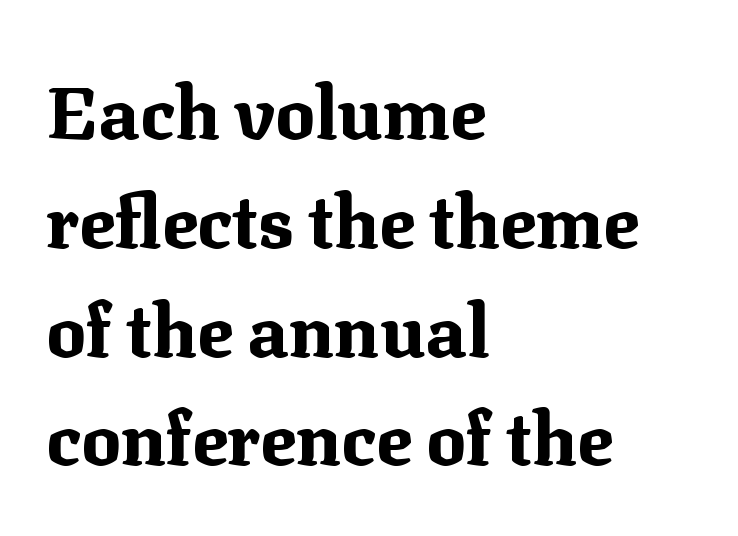
Character widths vary here, with narrow letters taking less room than wide ones. In terms of leading, this rendering sits right in the middle. The zone under the glyphs is completely vacant. Glyph-to-glyph distance matches everyday printed text.
